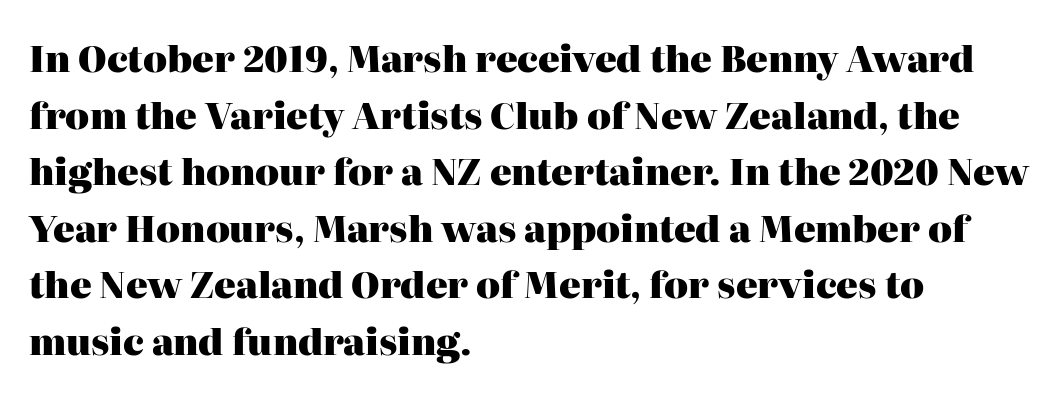
{"serif": "yes", "italic": "no", "bold": "yes", "weight": "heavy", "width": "normal", "stroke_contrast": "high", "x_height": "medium", "monospaced": "no", "underline": "no", "align": "left", "line_spacing": "normal", "line_spacing_ratio": 1.57, "letter_spacing": "normal", "letter_spacing_em": 0.0, "glyph_px": 36}
